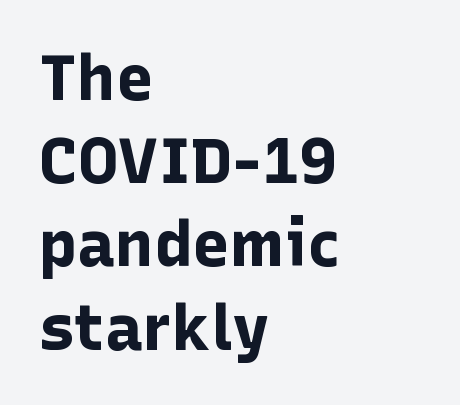
The image shows 64 px bold sans-serif type, upright; set left-aligned, normal line spacing (1.3x), normal letter spacing, not underlined; low stroke contrast and a medium x-height.
